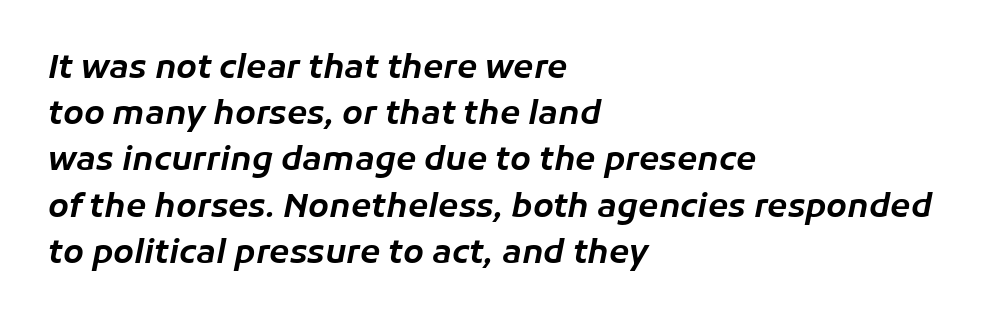
The rendering uses a moderate line-height, typical for paragraphs. Looks like regular typesetting: each glyph gets only the width it needs. Descenders are the only things crossing below the line. Slanted lettering throughout.
